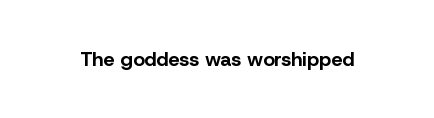
{"italic": "no", "bold": "yes", "underline": "no", "letter_spacing": "normal", "letter_spacing_em": 0.0, "glyph_px": 20}
